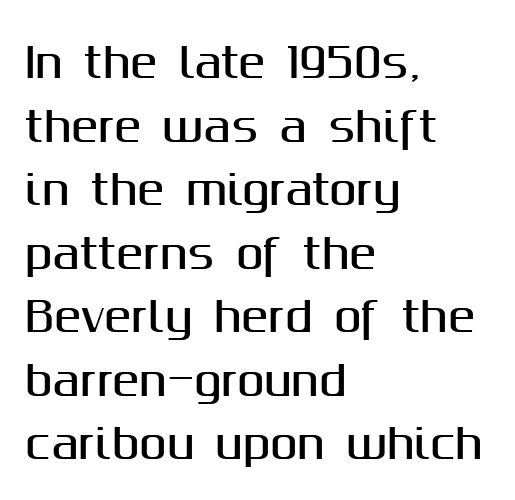
Q: Is the text italic (slanted)? A: No, it is upright.
Q: Is the typeface a serif or a sans-serif typeface? A: Sans-serif.
Q: Is the text underlined? A: No.
Q: How is the paragraph aligned? A: Left-aligned.
Q: Is the spacing between letters normal or unusually wide? A: Normal.
Q: Is the spacing between lines tight, normal or loose? A: Normal.
Q: Width (condensed, normal, or wide)? A: Normal.
Q: Stroke contrast? A: Medium.
Q: x-height? A: Medium.
Q: Monospaced? A: No.
